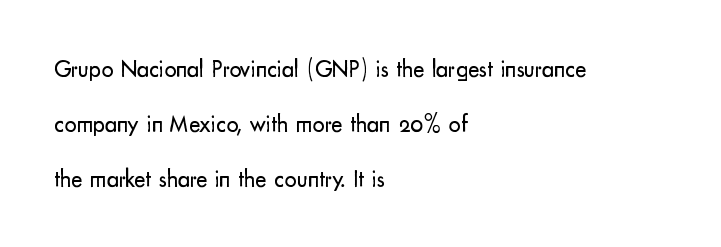
Q: Is the text bold? A: No.
Q: Is the text italic (slanted)? A: No, it is upright.
Q: Is the text underlined? A: No.
Q: How is the paragraph aligned? A: Left-aligned.
Q: Is the spacing between letters normal or unusually wide? A: Normal.
Q: Is the spacing between lines tight, normal or loose? A: Loose.
